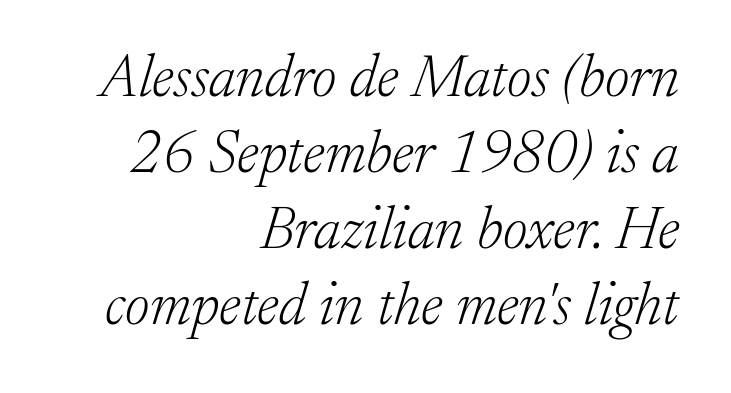
Honestly, the row spacing looks completely unremarkable. A student would call this right alignment; a typographer would say flush right, rag left. Quick note: italic. Proportional: the letters do not fall into vertical columns. Clear beneath every line of the passage.
